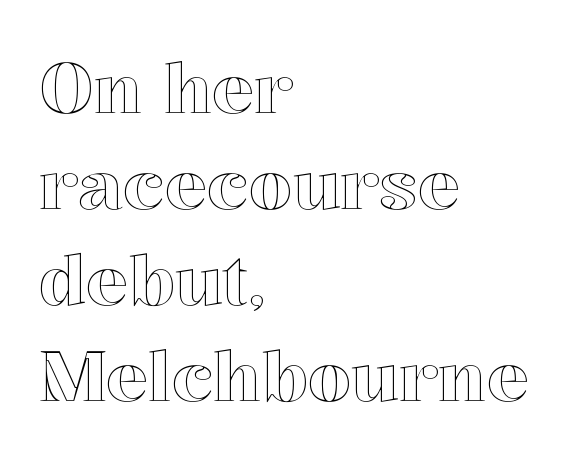
Check under the words: just untouched page. Here the designer chose a conventional face with non-uniform glyph widths. Short note: letters normally spaced. Each line starts at the same left margin while the right side varies.
